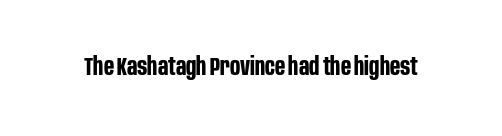
The image shows 24 px bold type, upright; set normal letter spacing, not underlined.
